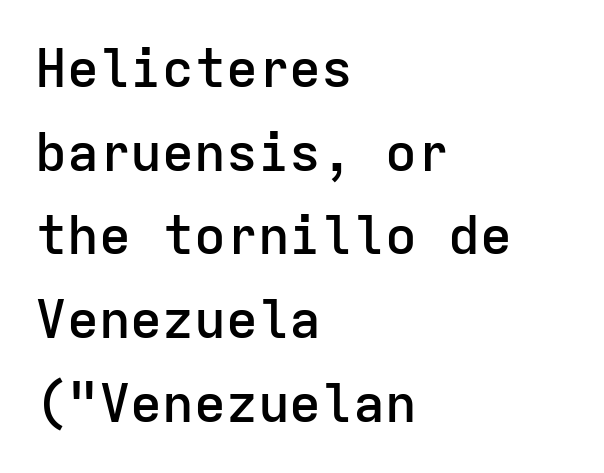
Stroke thickness is moderately raised; the sample reads as semibold. Casual observation: everything's shoved over to the left. Characters follow at the spacing the type designer built in. The line-height multiplier appears to be the usual default. A clean baseline with only descenders dipping below it. Classification — sans serif.
